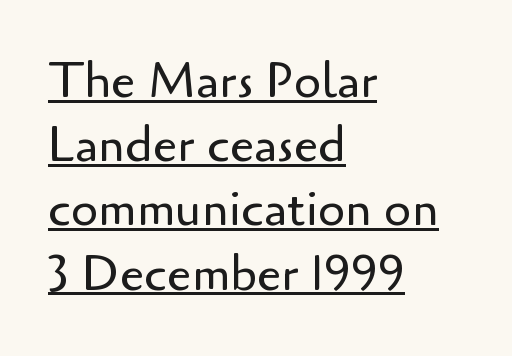
You can tell from the bare stems that sans-serif type was used. Counters stay open thanks to moderate or lighter strokes. There is no visible air inserted between adjacent glyphs. A typesetter would call this proportional, since set widths differ per character. This sample keeps an unexceptional amount of space between lines. Alignment: flush left.
